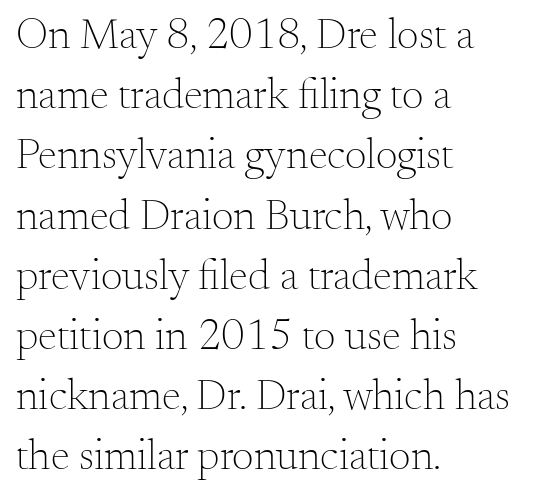
Is the type heavy? It reads as light-to-regular instead. Students, note that the glyphs here touch the page at normal intervals. The lines in this sample share a left origin and differ only in where they stop. The letters stand upright; this is a roman face.
